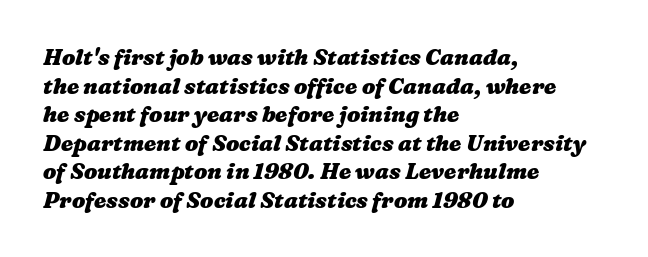
{"bold": "yes", "underline": "no", "align": "left", "line_spacing": "normal", "line_spacing_ratio": 1.3, "letter_spacing": "normal", "letter_spacing_em": 0.0, "glyph_px": 22}
